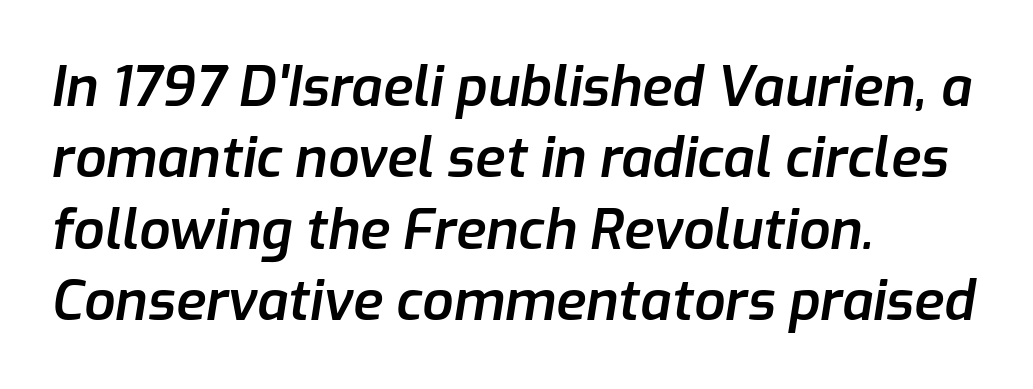
Q: Is the text bold? A: Semi-bold.
Q: Is the text italic (slanted)? A: Yes, it leans right by about 9 degrees.
Q: Is the text underlined? A: No.
Q: How is the paragraph aligned? A: Left-aligned.
Q: Is the spacing between letters normal or unusually wide? A: Normal.
Q: Is the spacing between lines tight, normal or loose? A: Normal.
Q: Width (condensed, normal, or wide)? A: Normal.
Q: Stroke contrast? A: Low.
Q: x-height? A: Medium.
Q: Monospaced? A: No.
